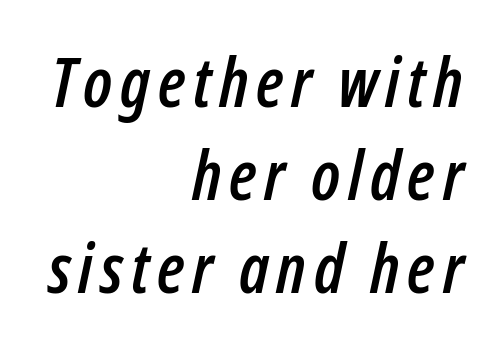
Q: Is the text italic (slanted)? A: Yes, it leans right by about 12 degrees.
Q: Is the text underlined? A: No.
Q: How is the paragraph aligned? A: Right-aligned.
Q: Is the spacing between lines tight, normal or loose? A: Normal.
Q: Width (condensed, normal, or wide)? A: Condensed.
Q: Stroke contrast? A: Low.
Q: x-height? A: Medium.
Q: Monospaced? A: No.
